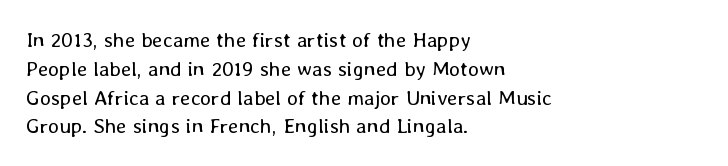
Q: Is the text bold? A: No.
Q: Is the text italic (slanted)? A: No, it is upright.
Q: Is the text underlined? A: No.
Q: How is the paragraph aligned? A: Left-aligned.
Q: Is the spacing between letters normal or unusually wide? A: Normal.
Q: Is the spacing between lines tight, normal or loose? A: Normal.
